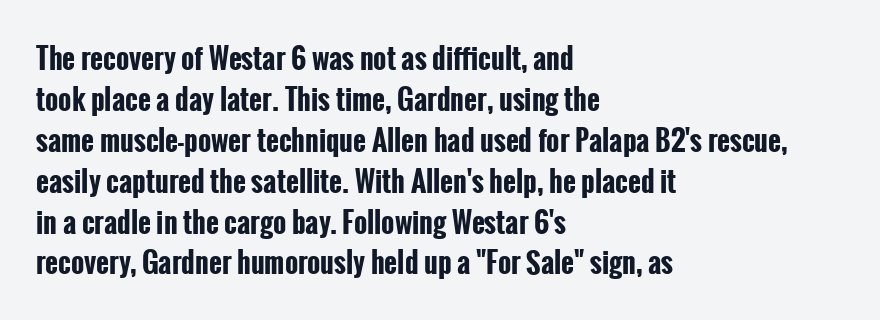
The image shows 28 px bold, condensed sans-serif type, upright; set left-aligned, normal line spacing (1.46x), normal letter spacing, not underlined; low stroke contrast and a medium x-height.
